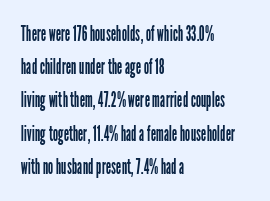
Q: Is the text bold? A: No.
Q: Is the text italic (slanted)? A: No, it is upright.
Q: Is the text underlined? A: No.
Q: How is the paragraph aligned? A: Left-aligned.
Q: Is the spacing between letters normal or unusually wide? A: Normal.
Q: Is the spacing between lines tight, normal or loose? A: Normal.
